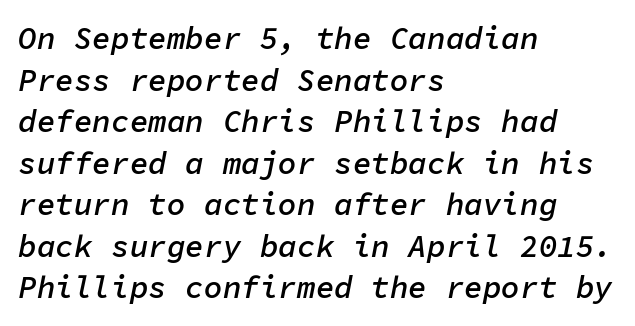
Q: Is the text bold? A: Semi-bold.
Q: Is the text italic (slanted)? A: Yes, it leans right by about 11 degrees.
Q: Is the text underlined? A: No.
Q: How is the paragraph aligned? A: Left-aligned.
Q: Is the spacing between letters normal or unusually wide? A: Normal.
Q: Is the spacing between lines tight, normal or loose? A: Normal.
Q: Width (condensed, normal, or wide)? A: Normal.
Q: Stroke contrast? A: Low.
Q: x-height? A: Medium.
Q: Monospaced? A: Yes.
